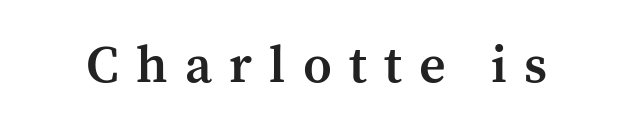
Q: Is the text bold? A: Semi-bold.
Q: Is the text italic (slanted)? A: No, it is upright.
Q: Is the typeface a serif or a sans-serif typeface? A: Serif.
Q: Is the text underlined? A: No.
Q: Is the spacing between letters normal or unusually wide? A: Unusually wide.
Q: Width (condensed, normal, or wide)? A: Normal.
Q: Stroke contrast? A: Medium.
Q: x-height? A: Medium.
Q: Monospaced? A: No.
